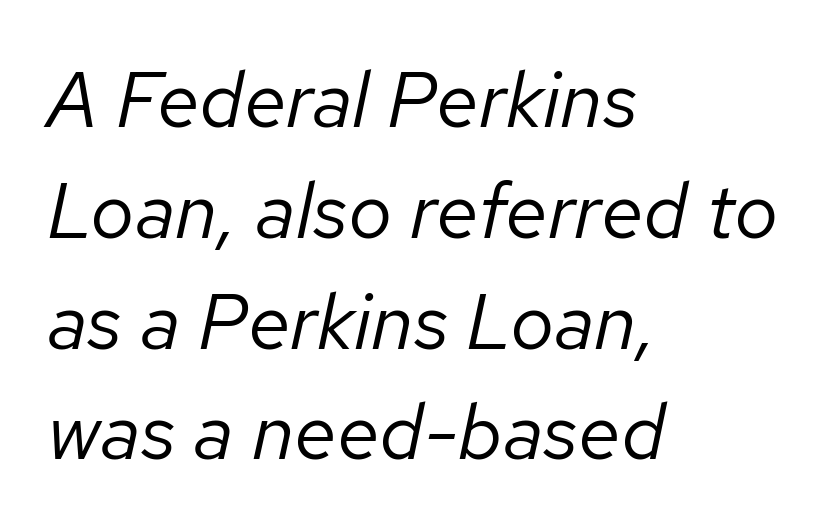
The image shows 78 px regular-weight type, italic (leaning right); set left-aligned, normal line spacing (1.42x), normal letter spacing, not underlined; low stroke contrast and a medium x-height.
